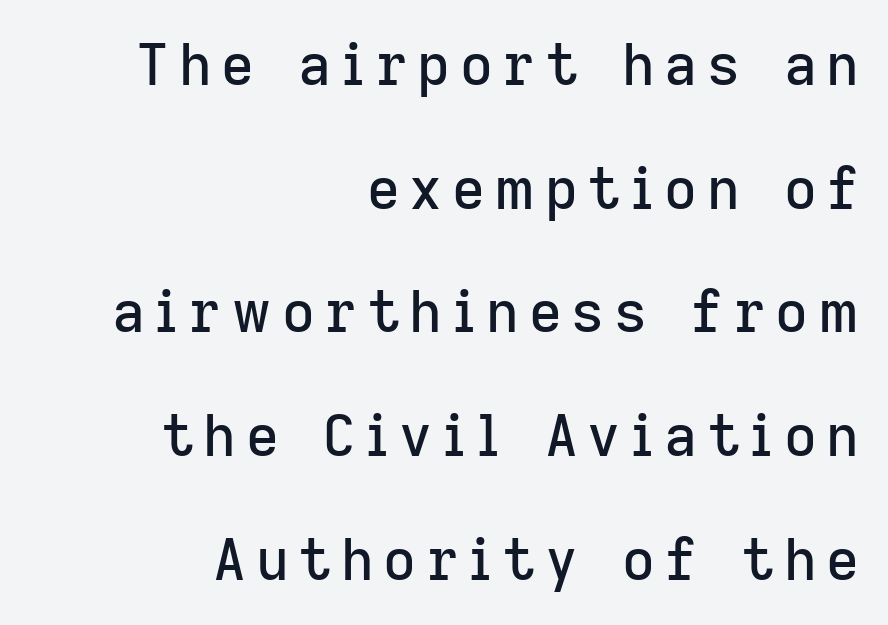
The image shows 57 px sans-serif type, upright; set right-aligned, loose line spacing (2.17x), not underlined; low stroke contrast and a medium x-height.
